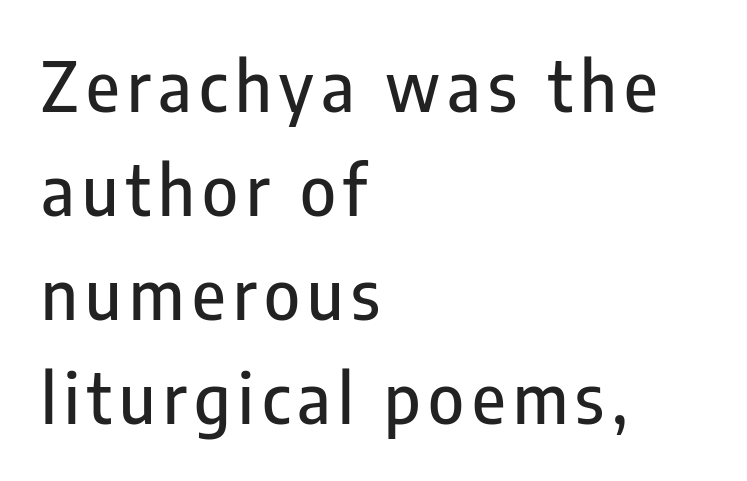
The image shows 68 px condensed sans-serif type, upright; set left-aligned, normal line spacing (1.53x), not underlined; low stroke contrast and a medium x-height.
